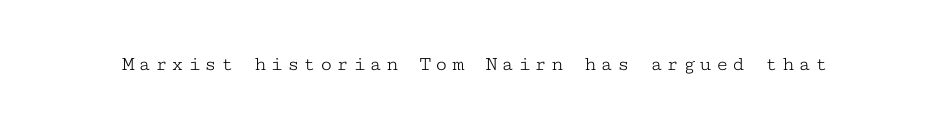
The image shows 21 px text type, upright; set not underlined.
